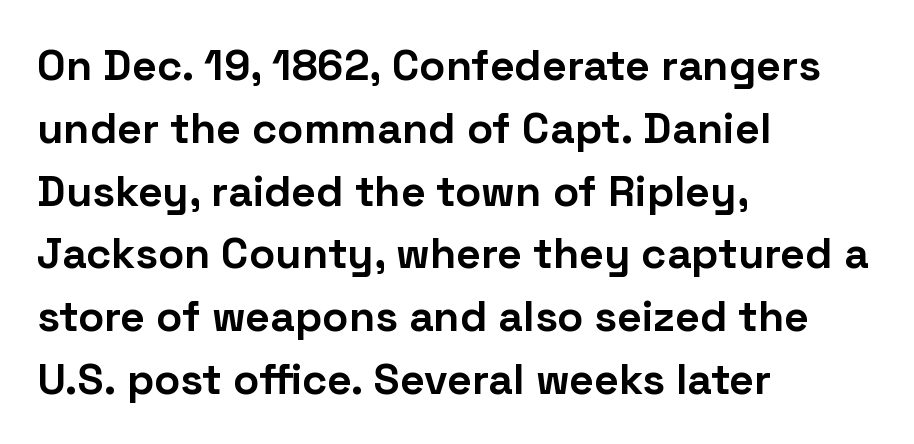
{"serif": "no", "italic": "no", "bold": "yes", "weight": "bold", "width": "normal", "stroke_contrast": "low", "x_height": "medium", "monospaced": "no", "underline": "no", "align": "left", "line_spacing": "normal", "line_spacing_ratio": 1.46, "letter_spacing": "normal", "letter_spacing_em": 0.0, "glyph_px": 43}
